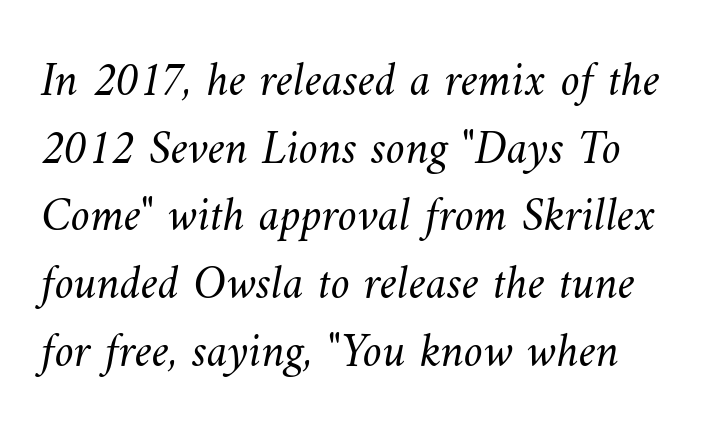
Weight: regular or lighter. A clean baseline with only descenders dipping below it. Summary of vertical rhythm: regular, with standard interline spacing. A typesetter would call this proportional, since set widths differ per character.
